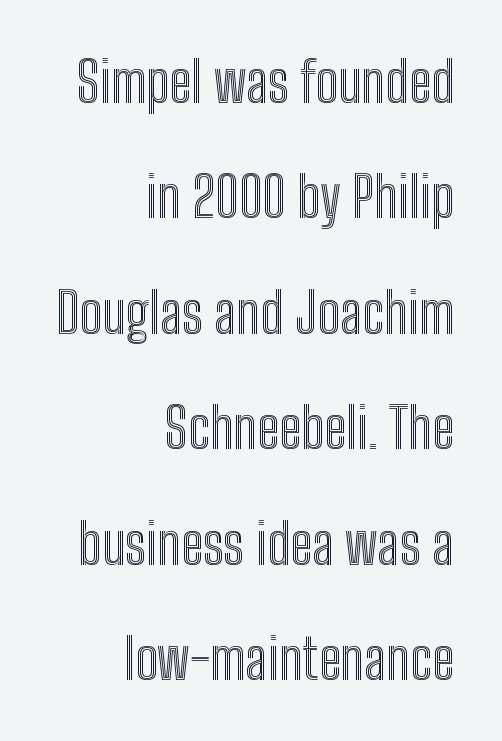
Q: Is the text italic (slanted)? A: No, it is upright.
Q: Is the text underlined? A: No.
Q: How is the paragraph aligned? A: Right-aligned.
Q: Is the spacing between letters normal or unusually wide? A: Normal.
Q: Is the spacing between lines tight, normal or loose? A: Loose.
Q: Width (condensed, normal, or wide)? A: Condensed.
Q: x-height? A: Medium.
Q: Monospaced? A: No.
